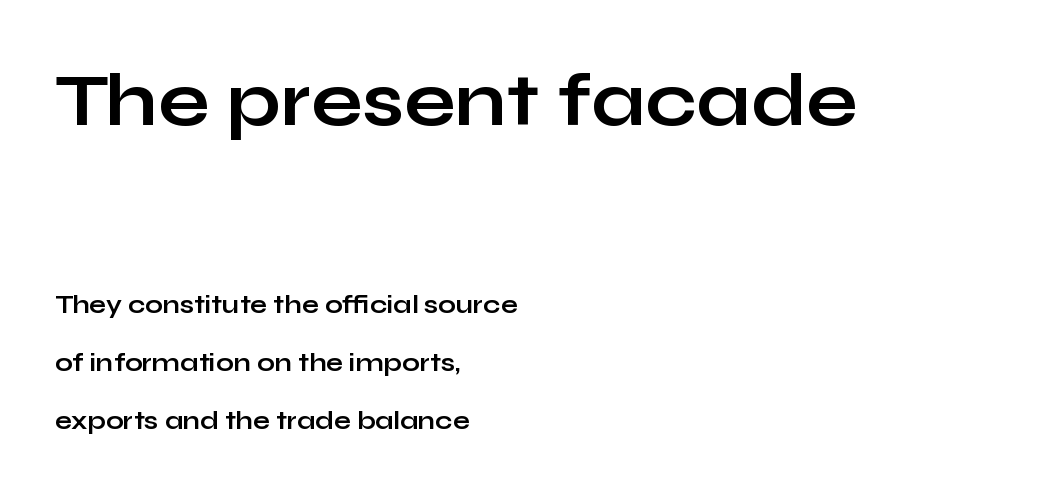
{"serif": "no", "italic": "no", "bold": "yes", "weight": "bold", "width": "wide", "stroke_contrast": "low", "x_height": "medium", "monospaced": "no", "underline": "no", "align": "left", "line_spacing": "loose", "line_spacing_ratio": 2.32, "letter_spacing": "normal", "letter_spacing_em": 0.0, "larger_block": "first", "size_ratio": 3.0, "glyph_px": 75}
